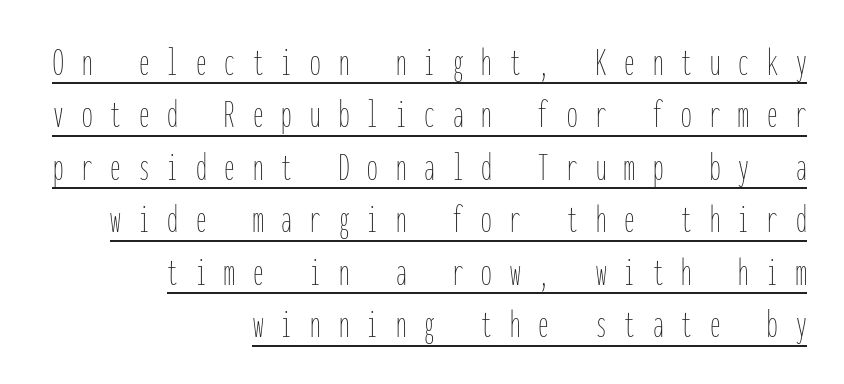
Q: Is the text bold? A: No.
Q: Is the text italic (slanted)? A: No, it is upright.
Q: Is the text underlined? A: Yes.
Q: How is the paragraph aligned? A: Right-aligned.
Q: Is the spacing between letters normal or unusually wide? A: Unusually wide.
Q: Is the spacing between lines tight, normal or loose? A: Normal.
Q: Width (condensed, normal, or wide)? A: Condensed.
Q: Stroke contrast? A: Low.
Q: x-height? A: Medium.
Q: Monospaced? A: Yes.
